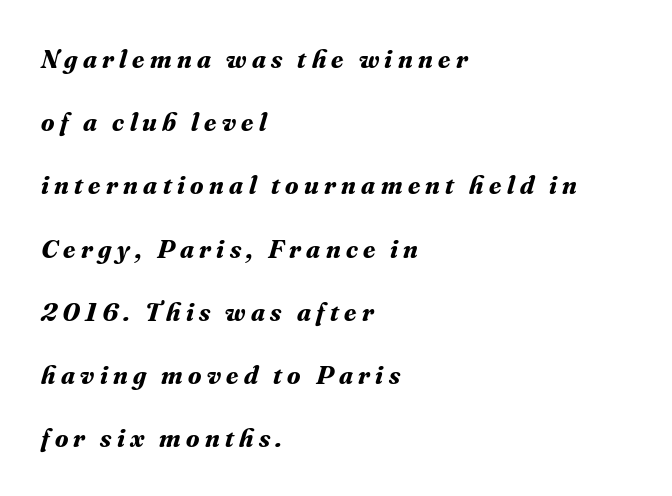
Honestly, the rows look like they've been pulled way apart. Reading down the block, your eye returns to a fixed left position each line. Letters rest on an invisible, unmarked baseline. Letter spacing: wide.
